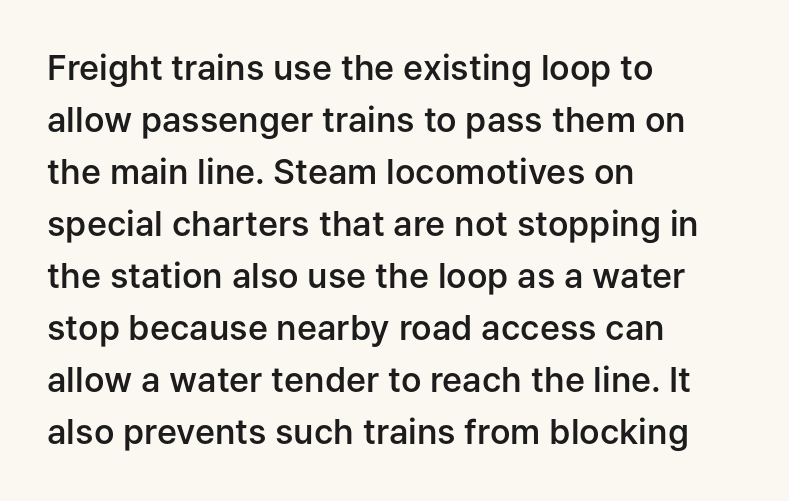
Tall strokes in this sample are plumb rather than angled. One glance says typical: line gaps are just what's usual. One-word summary of the alignment: left. The passage shown is typed in a proportional face where columns would drift. Note: no serifs on the glyphs. Here the glyphs are tracked normally, forming tight word shapes.
